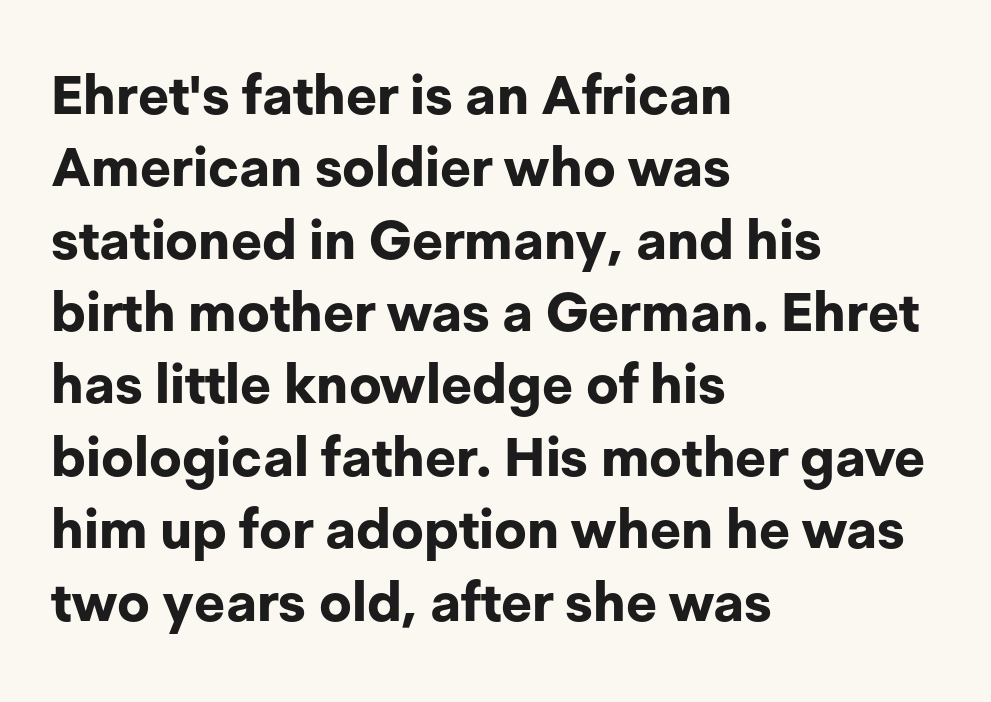
The image shows 54 px bold sans-serif type, upright; set left-aligned, normal line spacing (1.34x), normal letter spacing, not underlined; low stroke contrast and a medium x-height.
